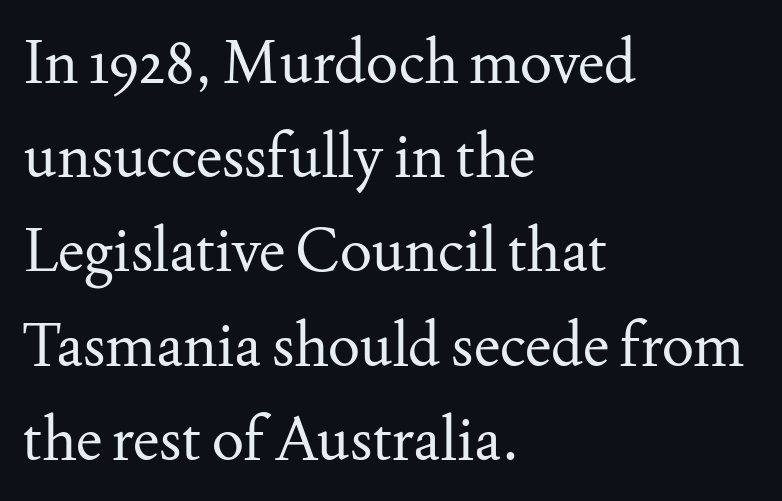
The image shows 60 px regular-weight serif type, upright; set left-aligned, normal line spacing (1.57x), normal letter spacing, not underlined; medium stroke contrast and a small x-height.
